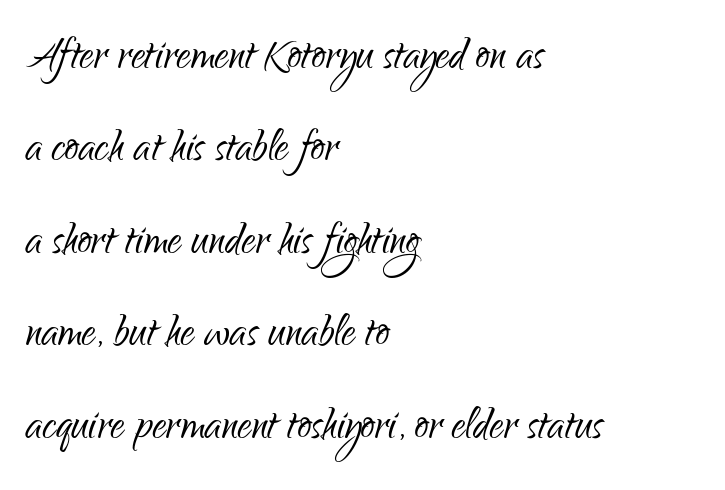
The image shows 55 px light, condensed sans-serif type; set left-aligned, normal line spacing (1.68x), normal letter spacing, not underlined; low stroke contrast and a small x-height.
